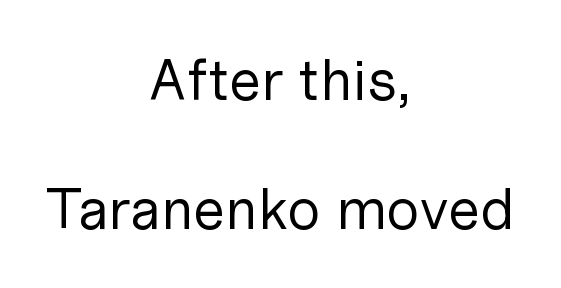
{"serif": "no", "italic": "no", "bold": "no", "weight": "regular", "width": "normal", "stroke_contrast": "low", "x_height": "medium", "monospaced": "no", "underline": "no", "align": "center", "line_spacing": "loose", "line_spacing_ratio": 2.22, "letter_spacing": "normal", "letter_spacing_em": 0.0, "glyph_px": 58}
